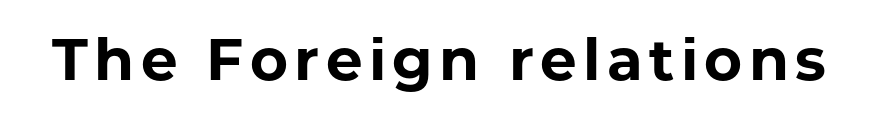
Q: Is the text bold? A: Yes.
Q: Is the text italic (slanted)? A: No, it is upright.
Q: Is the typeface a serif or a sans-serif typeface? A: Sans-serif.
Q: Is the text underlined? A: No.
Q: Width (condensed, normal, or wide)? A: Normal.
Q: Stroke contrast? A: Low.
Q: x-height? A: Medium.
Q: Monospaced? A: No.
